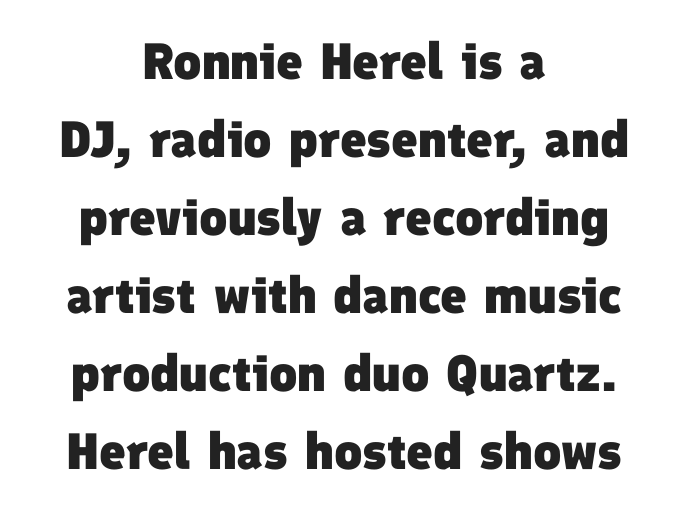
Q: Is the text bold? A: Yes.
Q: Is the typeface a serif or a sans-serif typeface? A: Sans-serif.
Q: Is the text underlined? A: No.
Q: How is the paragraph aligned? A: Centered.
Q: Is the spacing between letters normal or unusually wide? A: Normal.
Q: Is the spacing between lines tight, normal or loose? A: Normal.
Q: Width (condensed, normal, or wide)? A: Normal.
Q: Stroke contrast? A: Low.
Q: x-height? A: Medium.
Q: Monospaced? A: No.
